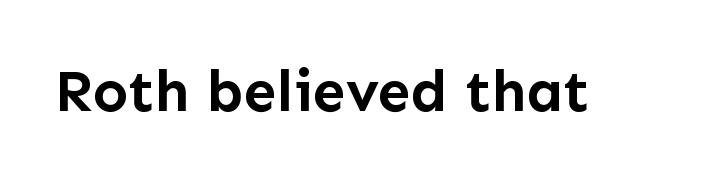
Q: Is the text bold? A: Yes.
Q: Is the text italic (slanted)? A: No, it is upright.
Q: Is the typeface a serif or a sans-serif typeface? A: Sans-serif.
Q: Is the text underlined? A: No.
Q: Is the spacing between letters normal or unusually wide? A: Normal.
Q: Width (condensed, normal, or wide)? A: Normal.
Q: Stroke contrast? A: Low.
Q: x-height? A: Medium.
Q: Monospaced? A: No.
